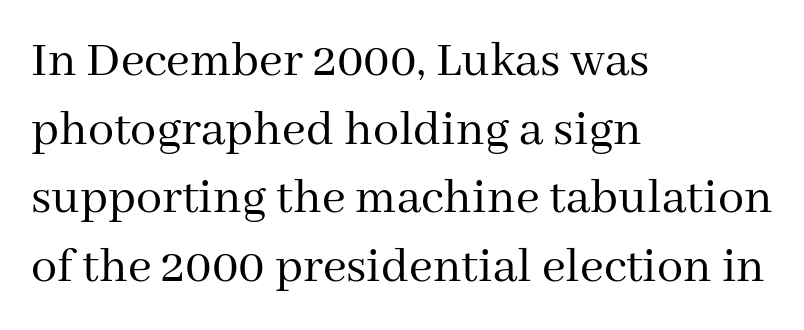
The image shows 52 px regular-weight serif type, upright; set left-aligned, normal line spacing (1.32x), normal letter spacing, not underlined; medium stroke contrast and a medium x-height.
